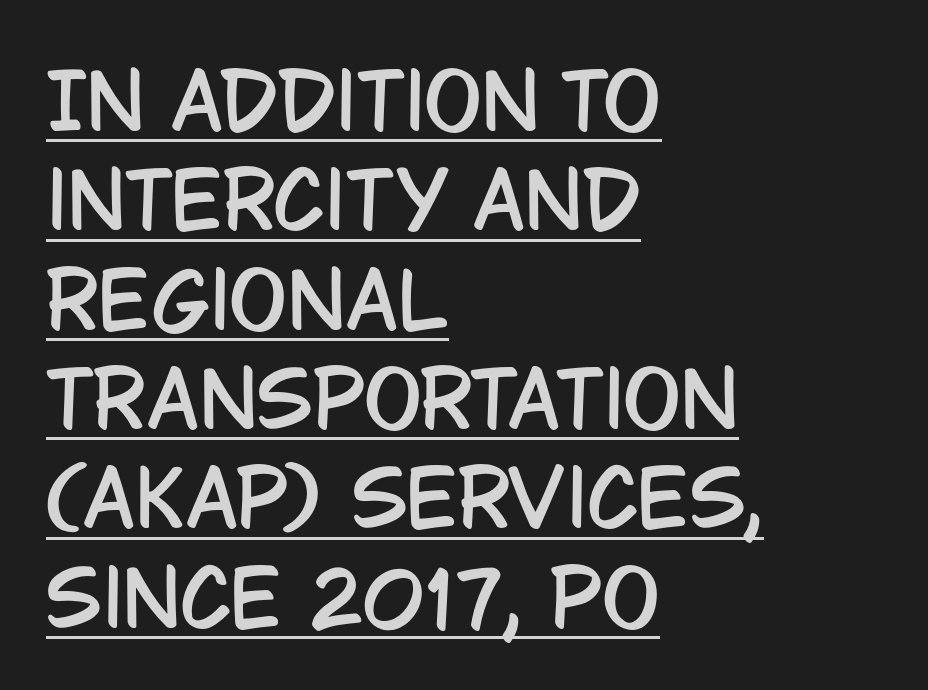
The image shows 77 px condensed sans-serif type, upright; set left-aligned, normal line spacing (1.29x), normal letter spacing, underlined; low stroke contrast and a large x-height.
